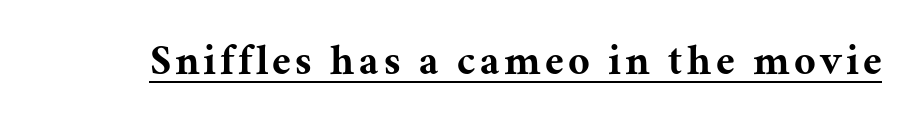
In terms of letterform style, serifs are clearly present. Looks like someone drew a line under every word here. The letters stand upright; this is a roman face. These lines are rendered in a variable-pitch font.
